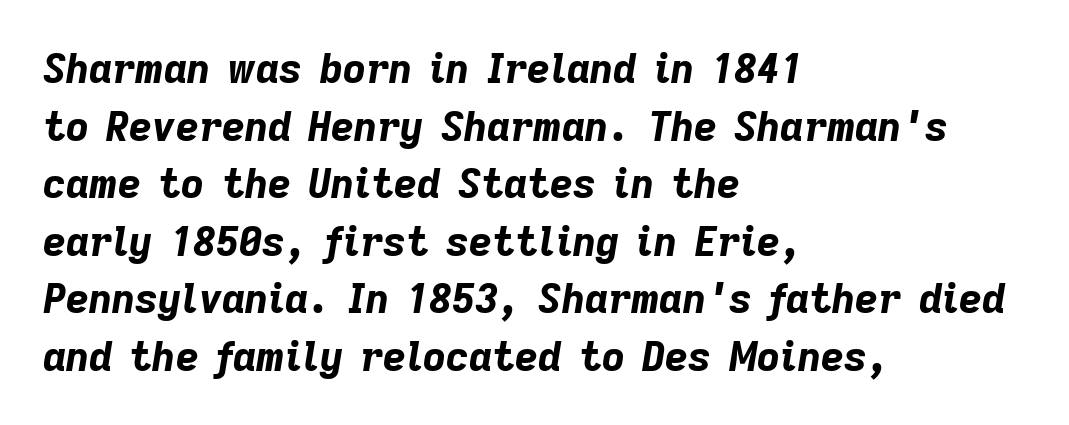
The image shows 40 px bold type, italic (leaning right); set left-aligned, normal line spacing (1.44x), normal letter spacing, not underlined; low stroke contrast and a medium x-height.
